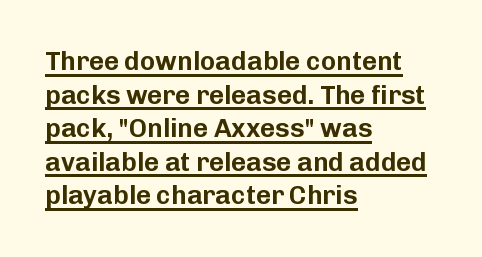
In terms of leading, this rendering sits right in the middle. The paragraph shown leans on its left margin. What stands out about the letter spacing? Nothing — it is the standard amount. This sample uses an upright cut, with every glyph sitting square on the baseline. Emphasis is given by a line drawn under the lettering.
